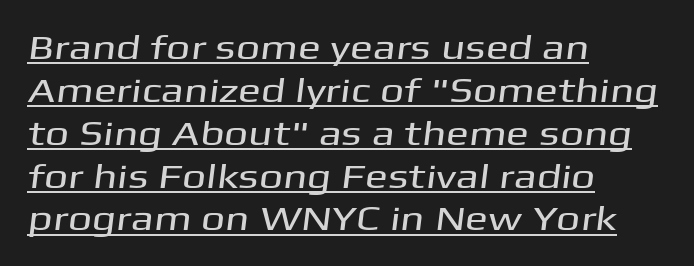
{"serif": "no", "width": "wide", "stroke_contrast": "medium", "x_height": "medium", "monospaced": "no", "underline": "yes", "align": "left", "line_spacing": "normal", "line_spacing_ratio": 1.26, "letter_spacing": "normal", "letter_spacing_em": 0.0, "glyph_px": 34}
